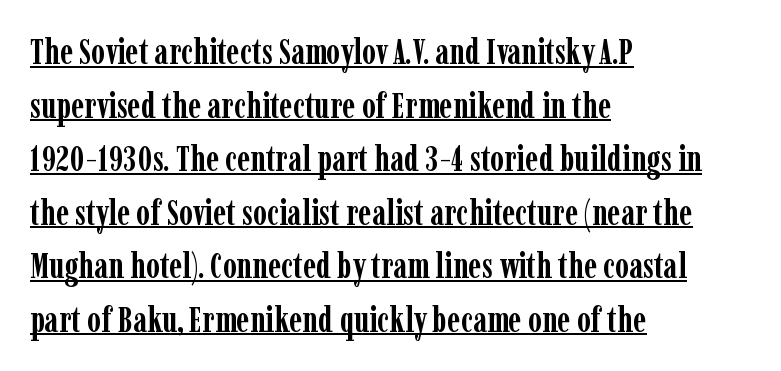
The image shows 35 px semibold, condensed serif type, upright; set left-aligned, normal line spacing (1.53x), normal letter spacing, underlined; low stroke contrast and a medium x-height.
